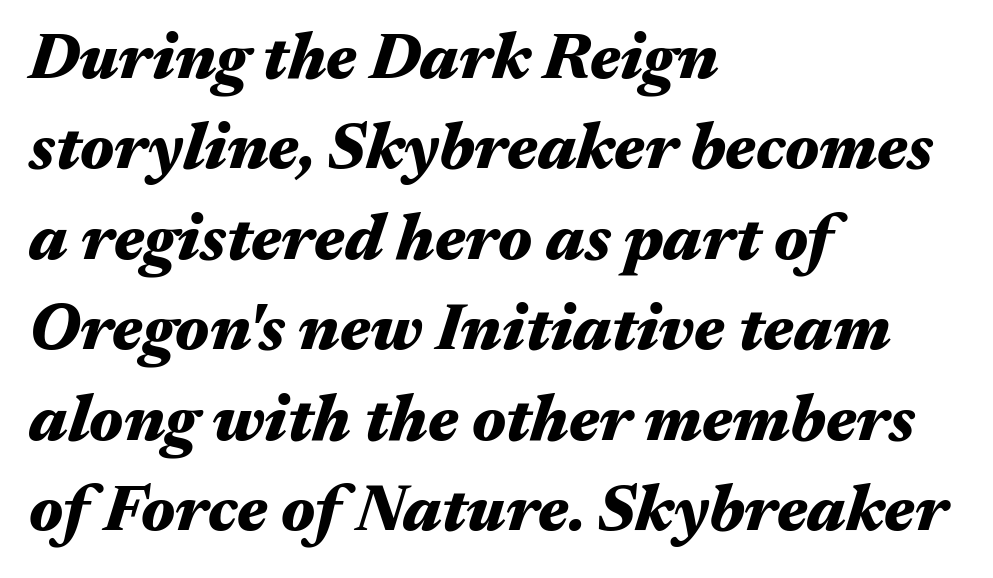
The rag falls on the right side of this text block. The horizontal fit of the characters is conventional and even. The designer left line spacing at the default. Beneath every word, the page is bare. If you drew a line through each stem, it would be angled. Note the varied advance widths — an 'i' is clearly narrower than an 'm'.
